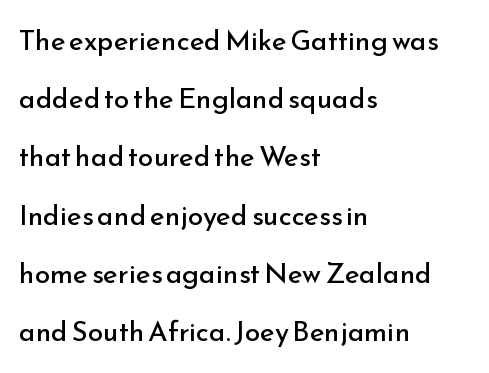
The text was rendered using a sans face with plain stroke endings. A light-to-regular cut is what we see here. Notice the wide empty band between every row — that's loose leading. Ordinary non-slanted type is in use. Here the designer chose a conventional face with non-uniform glyph widths.
